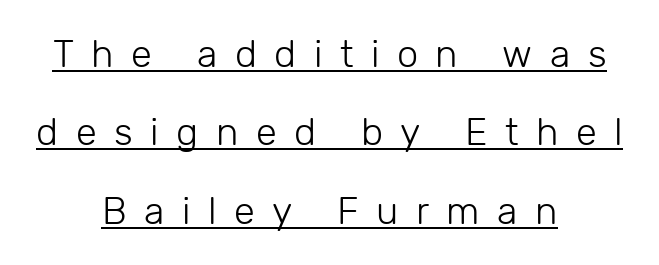
{"serif": "no", "italic": "no", "bold": "no", "weight": "light", "width": "normal", "stroke_contrast": "low", "x_height": "medium", "monospaced": "no", "underline": "yes", "align": "center", "line_spacing": "loose", "line_spacing_ratio": 2.06, "letter_spacing": "wide", "letter_spacing_em": 0.46, "glyph_px": 38}
